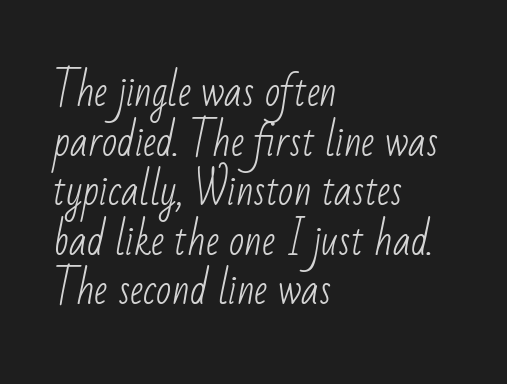
The image shows 40 px light, condensed sans-serif type; set left-aligned, line spacing 1.24x, normal letter spacing, not underlined; low stroke contrast and a small x-height.
